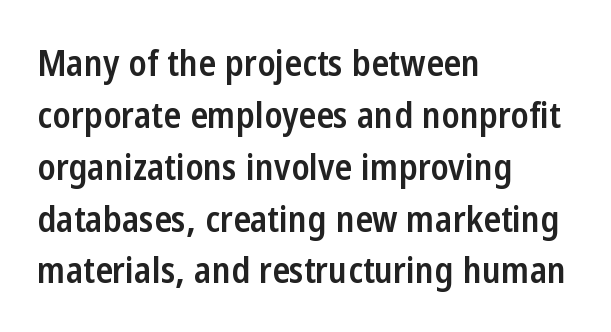
{"serif": "no", "italic": "no", "bold": "semi", "weight": "semibold", "width": "condensed", "stroke_contrast": "low", "x_height": "medium", "monospaced": "no", "underline": "no", "align": "left", "line_spacing": "normal", "line_spacing_ratio": 1.44, "letter_spacing": "normal", "letter_spacing_em": 0.0, "glyph_px": 36}
